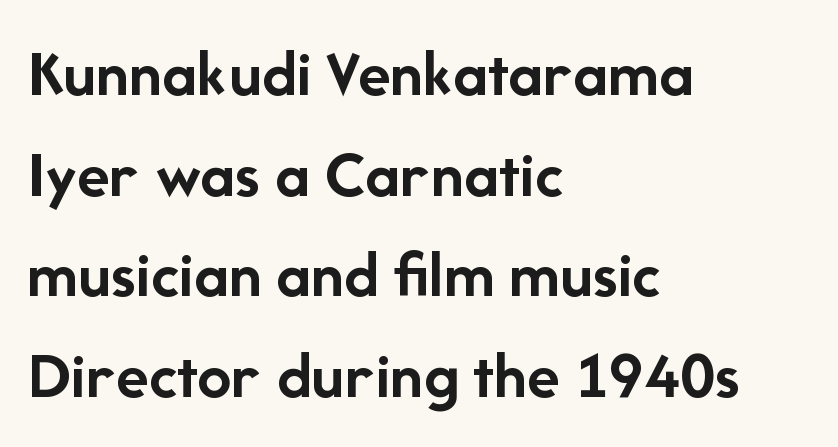
Q: Is the text bold? A: Yes.
Q: Is the text italic (slanted)? A: No, it is upright.
Q: Is the typeface a serif or a sans-serif typeface? A: Sans-serif.
Q: Is the text underlined? A: No.
Q: How is the paragraph aligned? A: Left-aligned.
Q: Is the spacing between letters normal or unusually wide? A: Normal.
Q: Is the spacing between lines tight, normal or loose? A: Normal.
Q: Width (condensed, normal, or wide)? A: Normal.
Q: Stroke contrast? A: Low.
Q: x-height? A: Medium.
Q: Monospaced? A: No.
